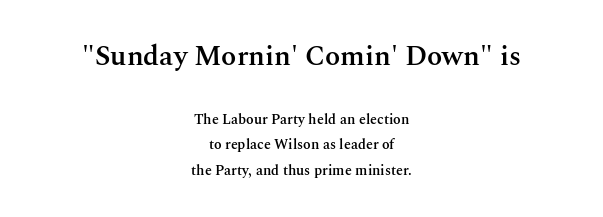
Q: Is the text bold? A: Semi-bold.
Q: Is the text italic (slanted)? A: No, it is upright.
Q: Is the typeface a serif or a sans-serif typeface? A: Serif.
Q: Is the text underlined? A: No.
Q: How is the paragraph aligned? A: Centered.
Q: Is the spacing between letters normal or unusually wide? A: Normal.
Q: Which block of text is set in a larger size, the first (top) or the second (bottom)? A: The first (top) one.
Q: Width (condensed, normal, or wide)? A: Normal.
Q: Stroke contrast? A: Medium.
Q: x-height? A: Medium.
Q: Monospaced? A: No.
